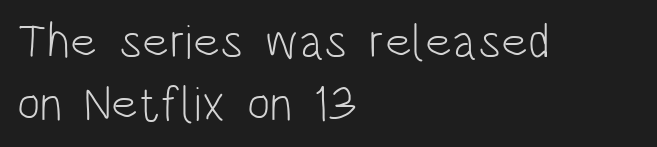
Q: Is the text bold? A: No.
Q: Is the text italic (slanted)? A: No, it is upright.
Q: Is the typeface a serif or a sans-serif typeface? A: Sans-serif.
Q: Is the text underlined? A: No.
Q: How is the paragraph aligned? A: Left-aligned.
Q: Is the spacing between letters normal or unusually wide? A: Normal.
Q: Is the spacing between lines tight, normal or loose? A: Normal.
Q: Width (condensed, normal, or wide)? A: Condensed.
Q: Stroke contrast? A: Low.
Q: x-height? A: Large.
Q: Monospaced? A: No.
